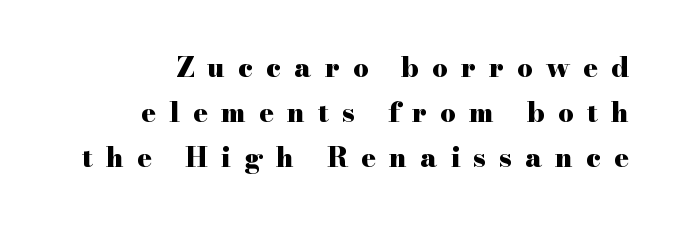
Q: Is the text bold? A: Yes.
Q: Is the text italic (slanted)? A: No, it is upright.
Q: Is the text underlined? A: No.
Q: How is the paragraph aligned? A: Right-aligned.
Q: Is the spacing between letters normal or unusually wide? A: Unusually wide.
Q: Is the spacing between lines tight, normal or loose? A: Normal.
